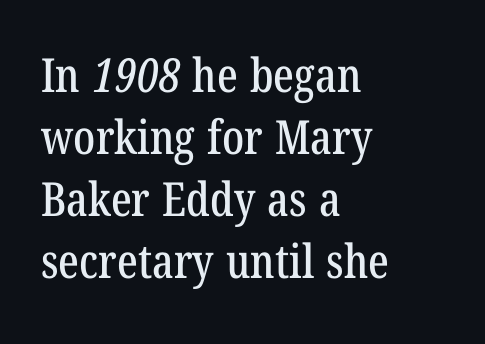
How would I describe the line gaps? Plain and ordinary. Typographically, this falls in the serif category. Unmarked baselines from the first word to the last. Layout note: lines flush left. The rendering uses natural spacing where letterforms have individual widths.
